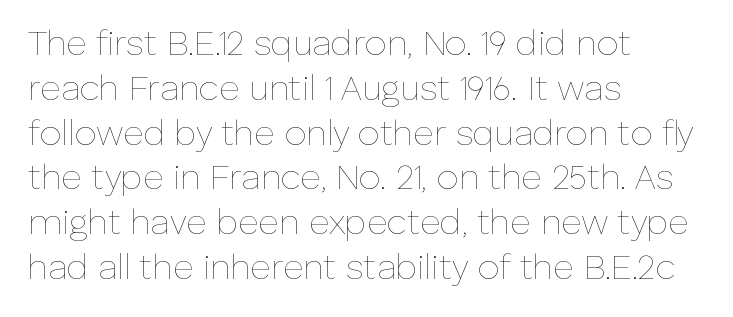
The rendering uses a moderate line-height, typical for paragraphs. The strip under each line holds only bare page. All the whitespace from short lines collects on the right. This reads as an unemphasized weight, regular at the heaviest. Looks like regular typesetting: each glyph gets only the width it needs. The lettering holds an erect, upright posture throughout.
